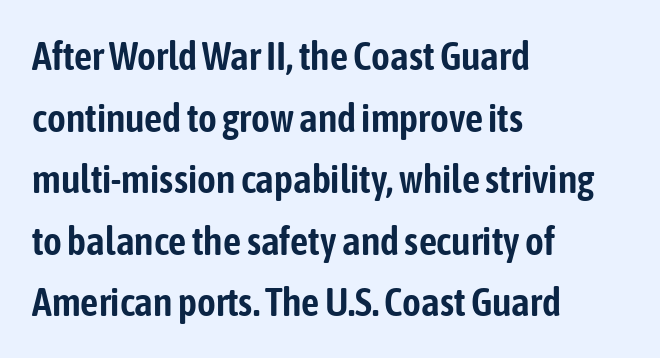
{"serif": "no", "italic": "no", "width": "condensed", "stroke_contrast": "low", "x_height": "medium", "monospaced": "no", "underline": "no", "align": "left", "line_spacing": "normal", "line_spacing_ratio": 1.54, "letter_spacing": "normal", "letter_spacing_em": 0.0, "glyph_px": 40}
